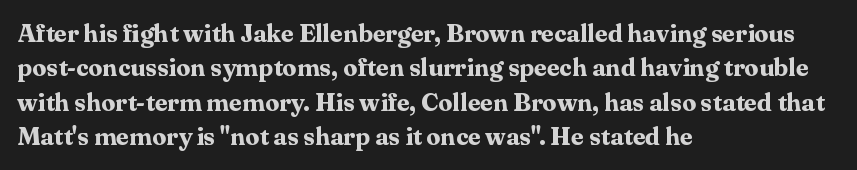
The image shows 25 px bold type, upright; set left-aligned, normal line spacing (1.38x), normal letter spacing, not underlined.
